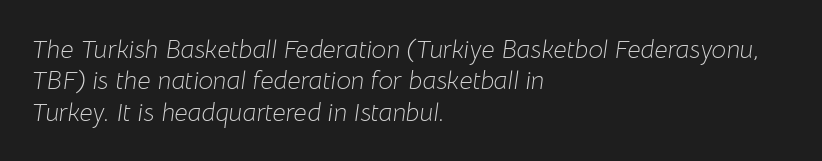
{"italic": "yes", "lean": "right", "slant_degrees": 8, "bold": "no", "underline": "no", "align": "left", "line_spacing_ratio": 1.21, "letter_spacing": "normal", "letter_spacing_em": 0.0, "glyph_px": 26}
